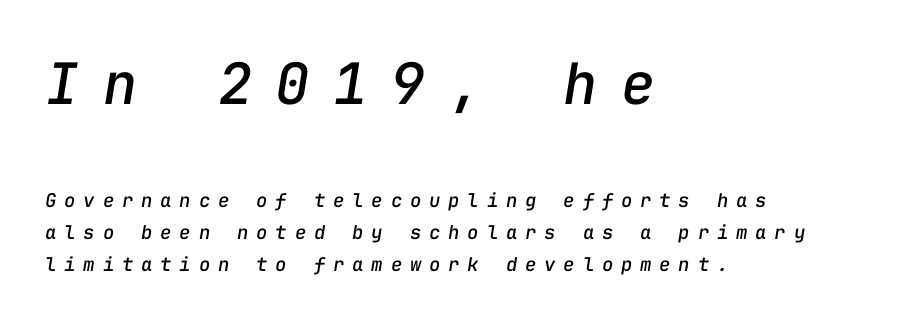
Q: Is the text italic (slanted)? A: Yes, it leans right by about 9 degrees.
Q: Is the text underlined? A: No.
Q: How is the paragraph aligned? A: Left-aligned.
Q: Is the spacing between letters normal or unusually wide? A: Unusually wide.
Q: Is the spacing between lines tight, normal or loose? A: Normal.
Q: Which block of text is set in a larger size, the first (top) or the second (bottom)? A: The first (top) one.
Q: Width (condensed, normal, or wide)? A: Normal.
Q: Stroke contrast? A: Low.
Q: x-height? A: Medium.
Q: Monospaced? A: Yes.
